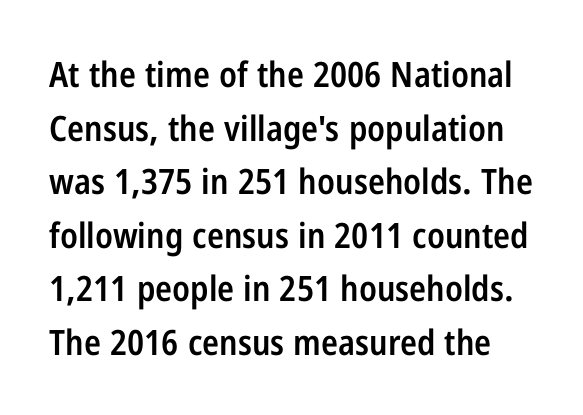
{"serif": "no", "italic": "no", "bold": "semi", "weight": "semibold", "width": "condensed", "stroke_contrast": "low", "x_height": "medium", "monospaced": "no", "underline": "no", "line_spacing": "normal", "line_spacing_ratio": 1.53, "letter_spacing": "normal", "letter_spacing_em": 0.0, "glyph_px": 35}
